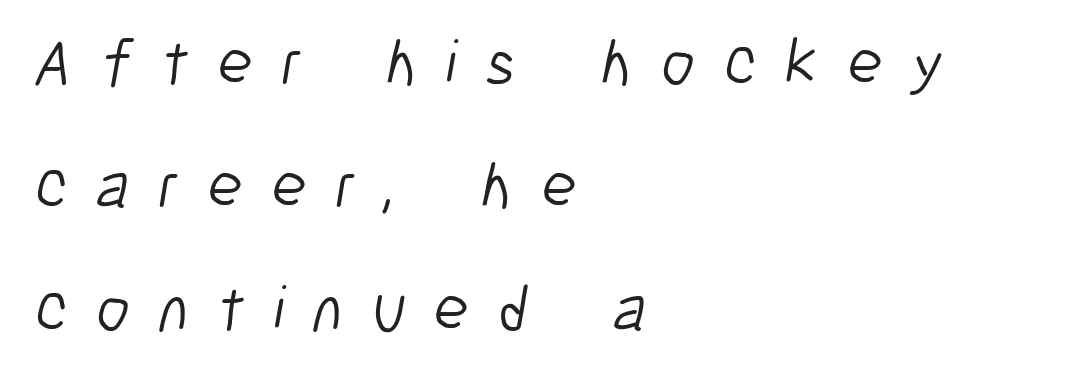
The image shows 65 px light, condensed sans-serif type; set left-aligned, line spacing 1.89x, unusually wide letter spacing (+0.44 em), not underlined; low stroke contrast and a medium x-height.
